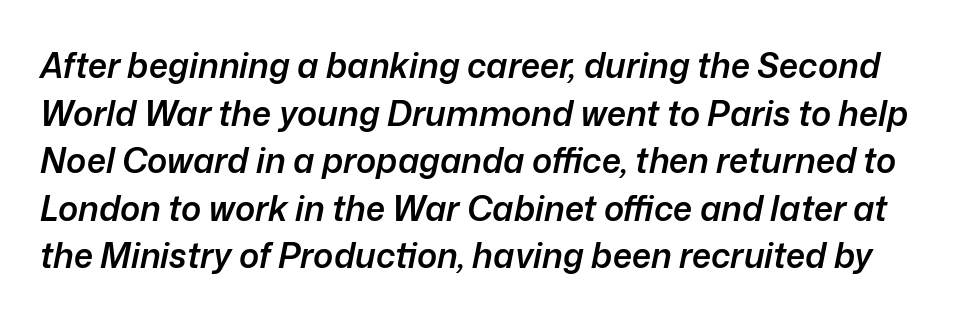
Q: Is the text bold? A: Semi-bold.
Q: Is the text italic (slanted)? A: Yes, it leans right by about 12 degrees.
Q: Is the text underlined? A: No.
Q: Is the spacing between letters normal or unusually wide? A: Normal.
Q: Is the spacing between lines tight, normal or loose? A: Normal.
Q: Width (condensed, normal, or wide)? A: Normal.
Q: Stroke contrast? A: Low.
Q: x-height? A: Medium.
Q: Monospaced? A: No.
